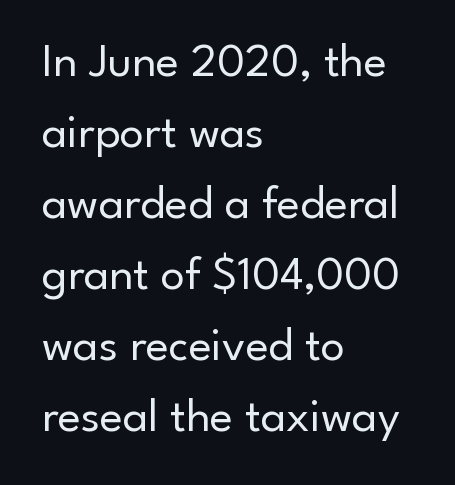
The space between consecutive lines is moderate. You could not count columns in this text — the font is proportionally spaced. You could call the tracking neutral — neither tight nor loose. The compositor pushed each line to the left boundary. These lines are composed in type without serifs.
